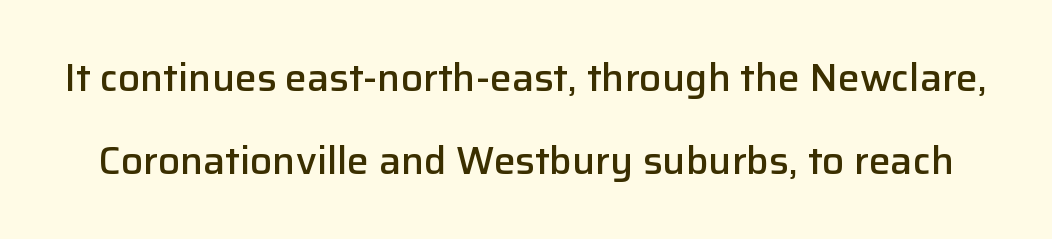
Q: Is the text bold? A: Semi-bold.
Q: Is the text italic (slanted)? A: No, it is upright.
Q: Is the typeface a serif or a sans-serif typeface? A: Sans-serif.
Q: Is the text underlined? A: No.
Q: Is the spacing between letters normal or unusually wide? A: Normal.
Q: Is the spacing between lines tight, normal or loose? A: Loose.
Q: Width (condensed, normal, or wide)? A: Normal.
Q: Stroke contrast? A: Low.
Q: x-height? A: Medium.
Q: Monospaced? A: No.
